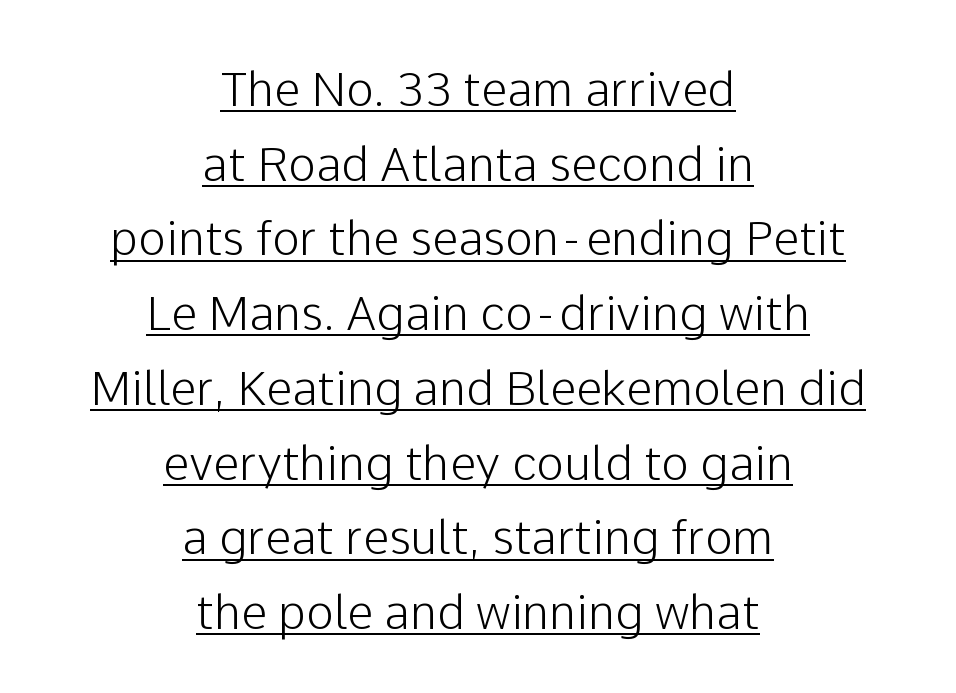
Q: Is the text italic (slanted)? A: No, it is upright.
Q: Is the typeface a serif or a sans-serif typeface? A: Sans-serif.
Q: Is the text underlined? A: Yes.
Q: How is the paragraph aligned? A: Centered.
Q: Is the spacing between letters normal or unusually wide? A: Normal.
Q: Is the spacing between lines tight, normal or loose? A: Normal.
Q: Width (condensed, normal, or wide)? A: Normal.
Q: Stroke contrast? A: Low.
Q: x-height? A: Medium.
Q: Monospaced? A: No.
